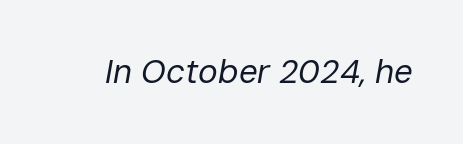
The gaps between neighbouring characters are ordinary and unremarkable. The rendering uses natural spacing where letterforms have individual widths. The typeface has the unassuming heft of standard copy or less. A bare baseline throughout the passage. Slanted lettering throughout.
